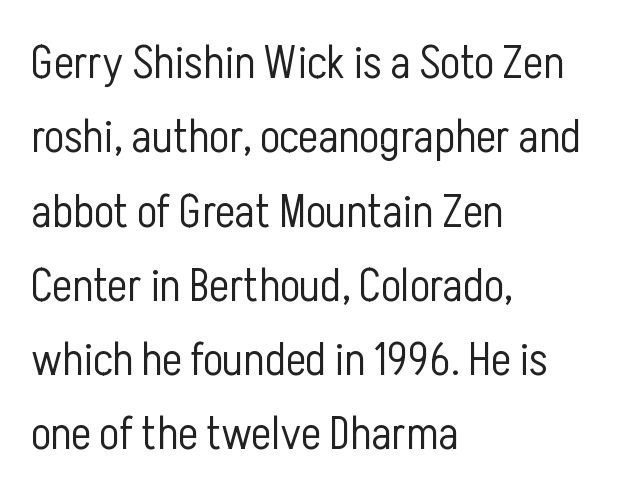
The image shows 47 px light, condensed sans-serif type, upright; set left-aligned, normal line spacing (1.58x), normal letter spacing, not underlined; low stroke contrast and a medium x-height.
